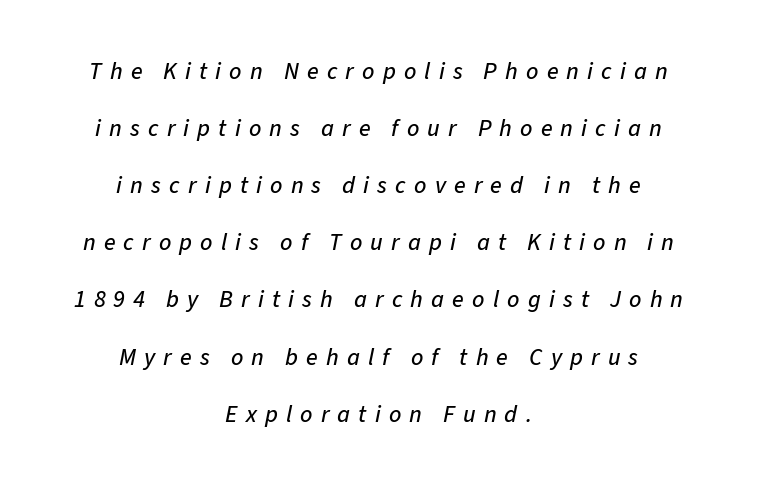
The image shows 24 px text type, italic (leaning right); set centered, loose line spacing (2.38x), unusually wide letter spacing (+0.34 em), not underlined.
